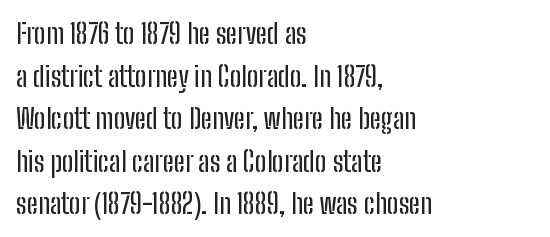
Nope, not italic — everything's standing straight. Leading matches the norm, producing a regular column. Each letter keeps its own natural width here, so spacing adapts to shape. The lines are quadded left. Nope, no serifs anywhere on these letters. Spacing between characters is what you'd get straight out of the box.
